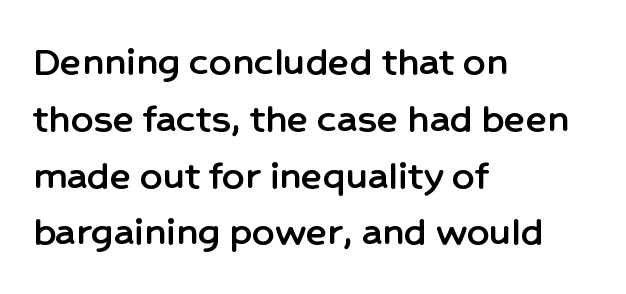
{"serif": "no", "italic": "no", "width": "normal", "stroke_contrast": "low", "x_height": "medium", "monospaced": "no", "underline": "no", "align": "left", "line_spacing": "normal", "line_spacing_ratio": 1.29, "letter_spacing": "normal", "letter_spacing_em": 0.0, "glyph_px": 44}
